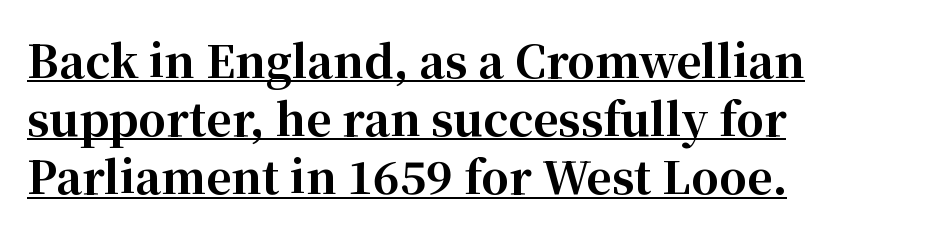
{"serif": "yes", "italic": "no", "bold": "yes", "weight": "bold", "width": "normal", "stroke_contrast": "high", "x_height": "medium", "monospaced": "no", "underline": "yes", "align": "left", "line_spacing": "normal", "line_spacing_ratio": 1.32, "letter_spacing": "normal", "letter_spacing_em": 0.0, "glyph_px": 44}
